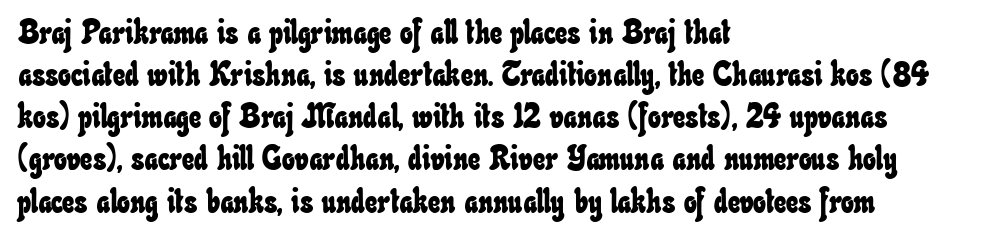
{"width": "condensed", "stroke_contrast": "low", "x_height": "small", "monospaced": "no", "underline": "no", "align": "left", "line_spacing_ratio": 1.24, "letter_spacing": "normal", "letter_spacing_em": 0.0, "glyph_px": 34}
